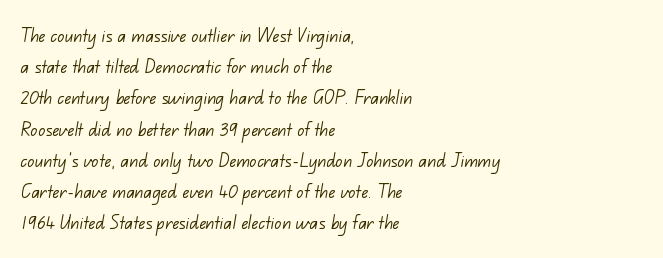
Q: Is the text bold? A: No.
Q: Is the text underlined? A: No.
Q: How is the paragraph aligned? A: Left-aligned.
Q: Is the spacing between letters normal or unusually wide? A: Normal.
Q: Is the spacing between lines tight, normal or loose? A: Normal.
